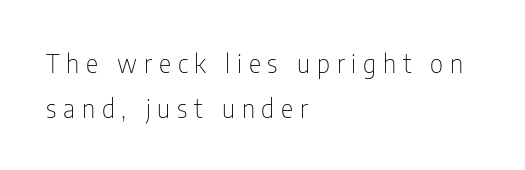
Letters rest on an invisible, unmarked baseline. This rendering widens character spacing well past its baseline value. The lines in this sample share a left origin and differ only in where they stop. The strokes carry an ordinary text weight at most. Every stem runs plumb, perpendicular to the baseline.
